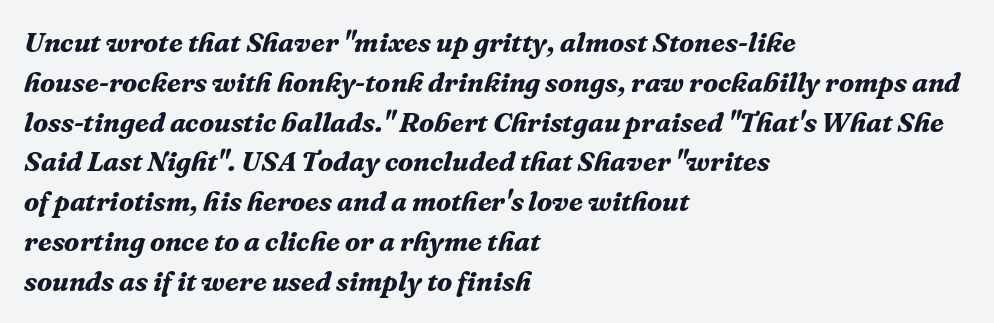
{"serif": "yes", "italic": "yes", "lean": "right", "slant_degrees": 16, "bold": "yes", "weight": "bold", "width": "normal", "stroke_contrast": "medium", "x_height": "medium", "monospaced": "no", "underline": "no", "align": "left", "line_spacing": "normal", "line_spacing_ratio": 1.42, "letter_spacing": "normal", "letter_spacing_em": 0.0, "glyph_px": 28}
